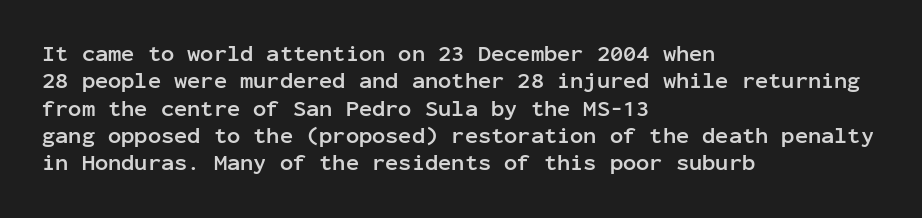
The image shows 22 px bold type, upright; set left-aligned, line spacing 1.24x, normal letter spacing, not underlined.
